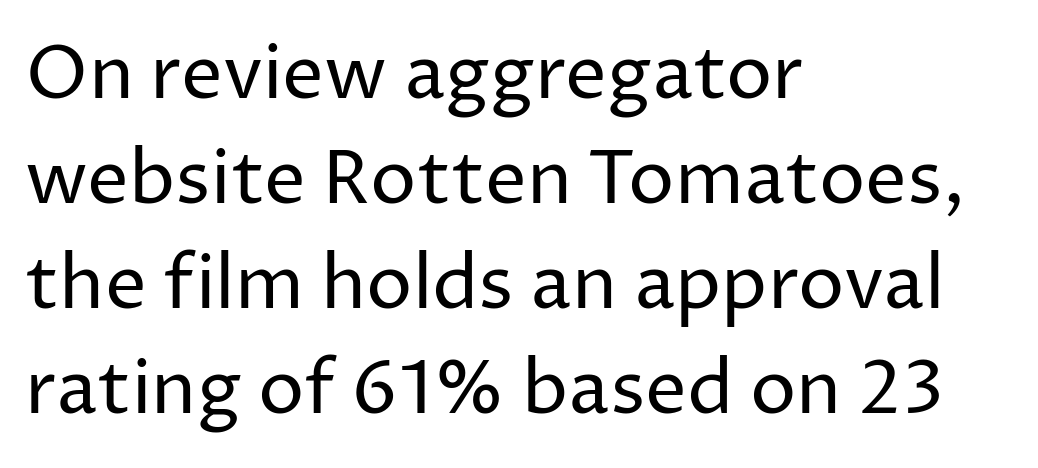
No chunkiness to these letters — they're not bold. Typeset ragged right — the left edge is the straight one. The letters advance in unequal steps, a hallmark of proportional type. Descender tails drop into unmarked territory. Each letter's strokes conclude bluntly, with no projecting serifs. Leading: standard.
